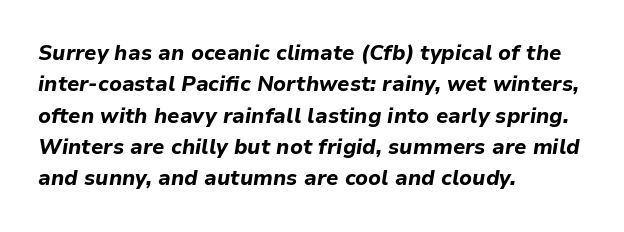
{"italic": "yes", "lean": "right", "slant_degrees": 9, "bold": "yes", "underline": "no", "align": "left", "line_spacing": "normal", "line_spacing_ratio": 1.49, "letter_spacing": "normal", "letter_spacing_em": 0.0, "glyph_px": 21}
